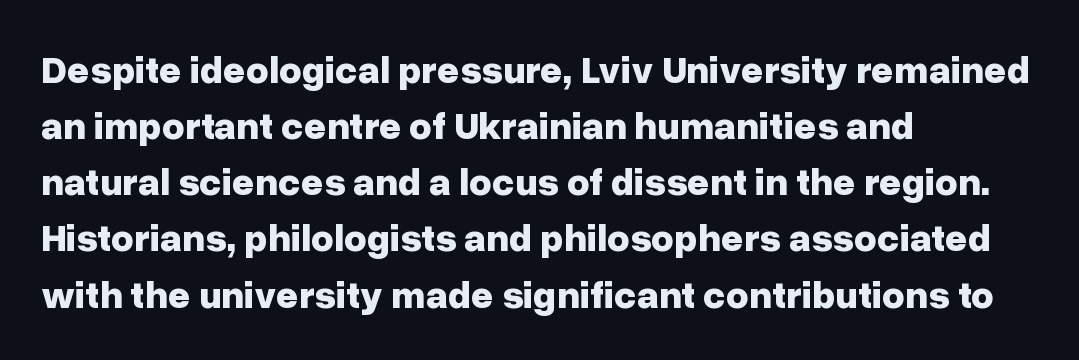
{"serif": "no", "italic": "no", "bold": "yes", "weight": "bold", "width": "normal", "stroke_contrast": "low", "x_height": "medium", "monospaced": "no", "underline": "no", "align": "left", "line_spacing": "normal", "line_spacing_ratio": 1.44, "letter_spacing": "normal", "letter_spacing_em": 0.0, "glyph_px": 39}
